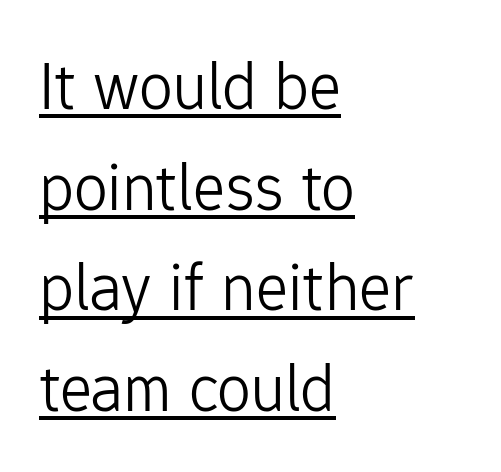
Q: Is the text bold? A: No.
Q: Is the text italic (slanted)? A: No, it is upright.
Q: Is the typeface a serif or a sans-serif typeface? A: Sans-serif.
Q: Is the text underlined? A: Yes.
Q: How is the paragraph aligned? A: Left-aligned.
Q: Is the spacing between letters normal or unusually wide? A: Normal.
Q: Is the spacing between lines tight, normal or loose? A: Normal.
Q: Width (condensed, normal, or wide)? A: Normal.
Q: Stroke contrast? A: Low.
Q: x-height? A: Medium.
Q: Monospaced? A: No.
